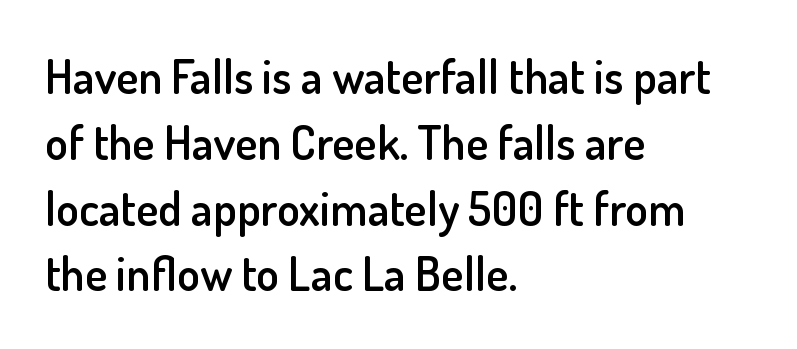
Q: Is the text bold? A: Semi-bold.
Q: Is the text italic (slanted)? A: No, it is upright.
Q: Is the typeface a serif or a sans-serif typeface? A: Sans-serif.
Q: Is the text underlined? A: No.
Q: How is the paragraph aligned? A: Left-aligned.
Q: Is the spacing between letters normal or unusually wide? A: Normal.
Q: Is the spacing between lines tight, normal or loose? A: Normal.
Q: Width (condensed, normal, or wide)? A: Normal.
Q: Stroke contrast? A: Low.
Q: x-height? A: Small.
Q: Monospaced? A: No.
